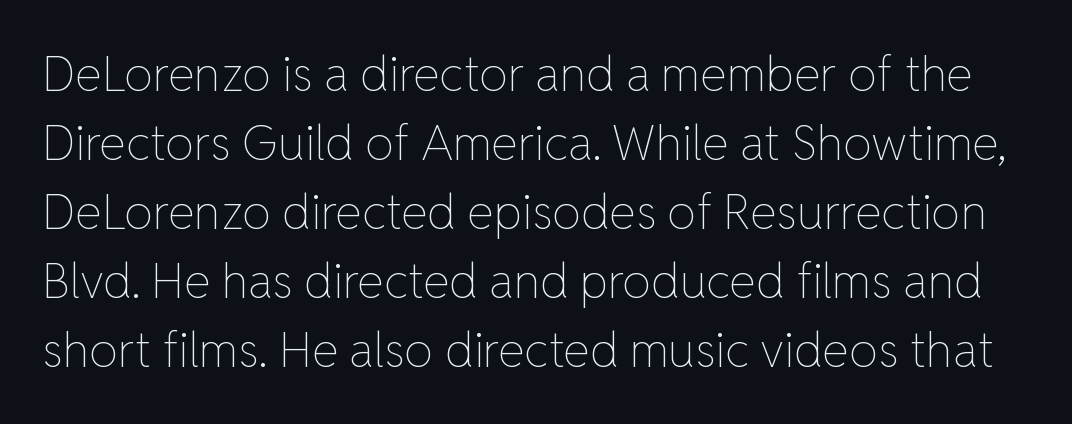
Nobody drew a line under any word here. Vertical strokes here are truly vertical. Does the leading feel generous? No, just average. The passage shown is typed in a proportional face where columns would drift. Tracking here is standard; glyphs follow each other at the usual distance.
